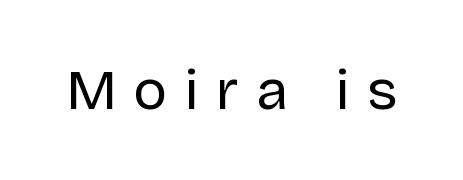
The image shows 57 px regular-weight sans-serif type, upright; set unusually wide letter spacing (+0.3 em), not underlined; low stroke contrast and a large x-height.
